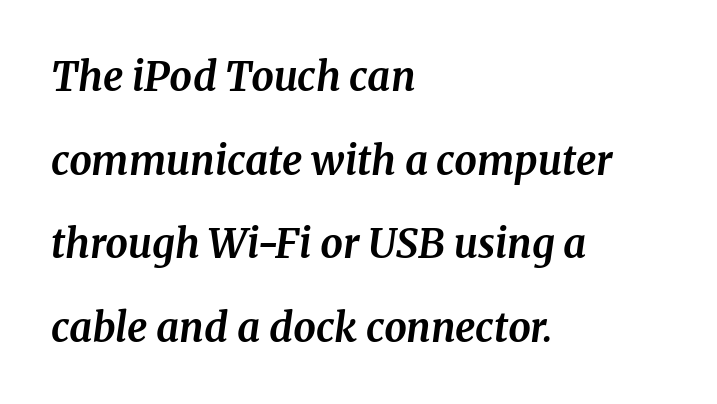
The image shows 40 px bold serif type, italic (leaning right); set left-aligned, loose line spacing (2.09x), normal letter spacing, not underlined; medium stroke contrast and a medium x-height.
